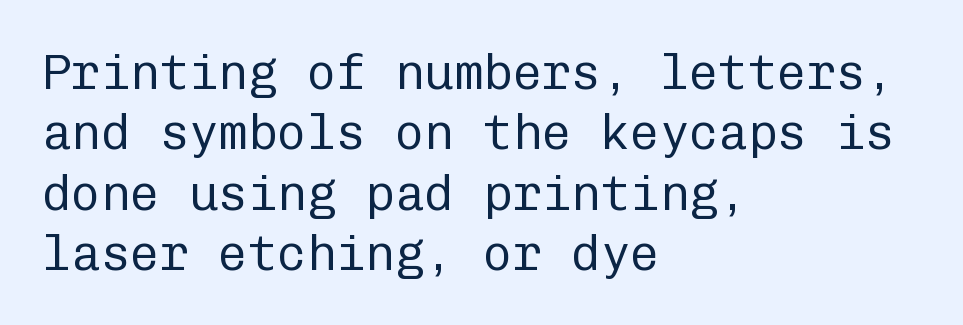
{"serif": "no", "italic": "no", "bold": "no", "weight": "regular", "width": "normal", "stroke_contrast": "low", "x_height": "medium", "monospaced": "yes", "underline": "no", "align": "left", "line_spacing_ratio": 1.23, "letter_spacing": "normal", "letter_spacing_em": 0.0, "glyph_px": 49}
